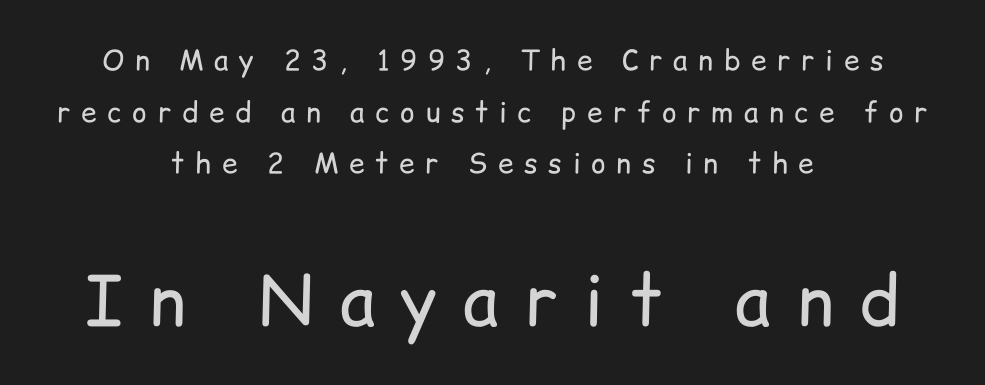
Q: Is the text bold? A: No.
Q: Is the text italic (slanted)? A: No, it is upright.
Q: Is the typeface a serif or a sans-serif typeface? A: Sans-serif.
Q: Is the text underlined? A: No.
Q: How is the paragraph aligned? A: Centered.
Q: Is the spacing between letters normal or unusually wide? A: Unusually wide.
Q: Which block of text is set in a larger size, the first (top) or the second (bottom)? A: The second (bottom) one.
Q: Width (condensed, normal, or wide)? A: Normal.
Q: Stroke contrast? A: Low.
Q: x-height? A: Medium.
Q: Monospaced? A: No.
